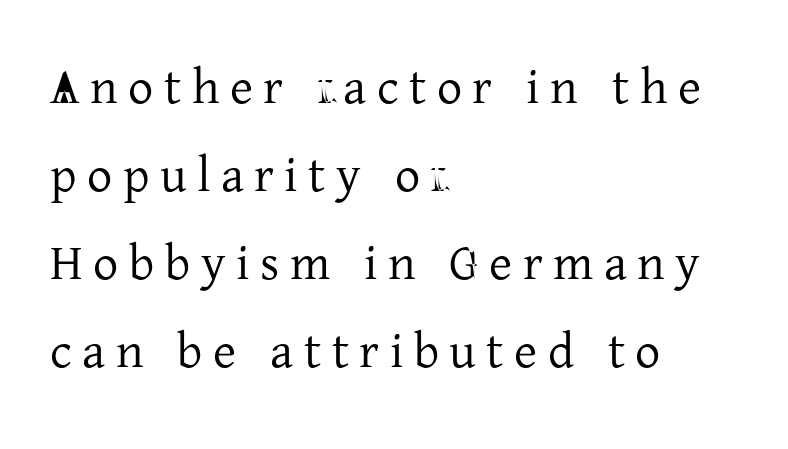
{"serif": "yes", "italic": "no", "width": "normal", "stroke_contrast": "low", "x_height": "medium", "monospaced": "no", "underline": "no", "align": "left", "line_spacing_ratio": 1.76, "letter_spacing": "wide", "letter_spacing_em": 0.21, "glyph_px": 50}
